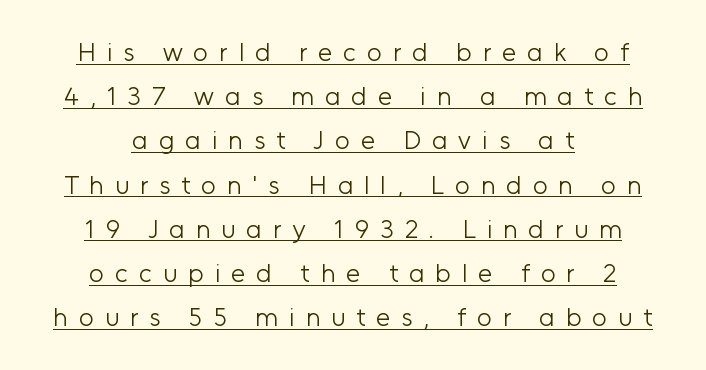
Each word looks stretched out because of the extra space between its letters. Teacher's note: observe the equal gaps on both sides — that is centered alignment. Does a line run under the words? Yes, clearly. The face looks like a standard text weight, possibly lighter.
